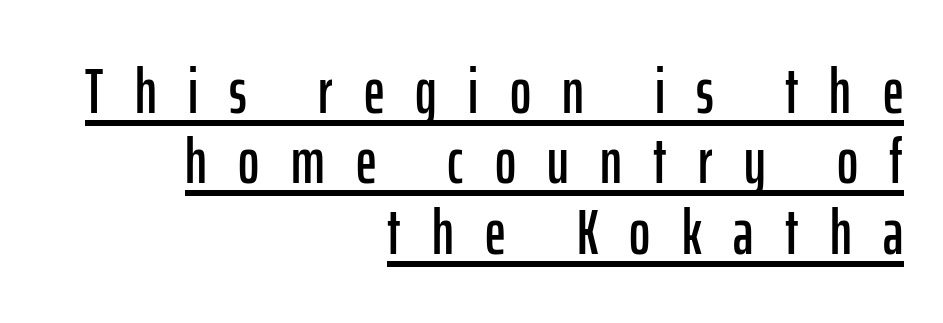
The image shows 64 px condensed sans-serif type, upright; set right-aligned, tight line spacing (1.1x), unusually wide letter spacing (+0.49 em), underlined; low stroke contrast and a medium x-height.
